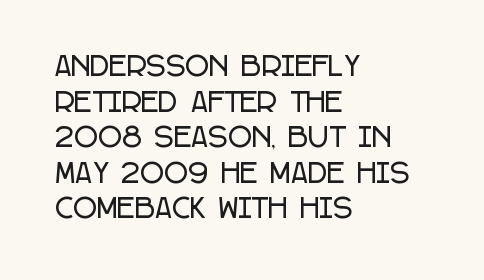
The image shows 26 px text type, upright; set left-aligned, normal line spacing (1.37x), normal letter spacing, not underlined.
